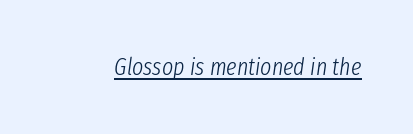
The image shows 24 px text type, italic (leaning right); set normal letter spacing, underlined.
